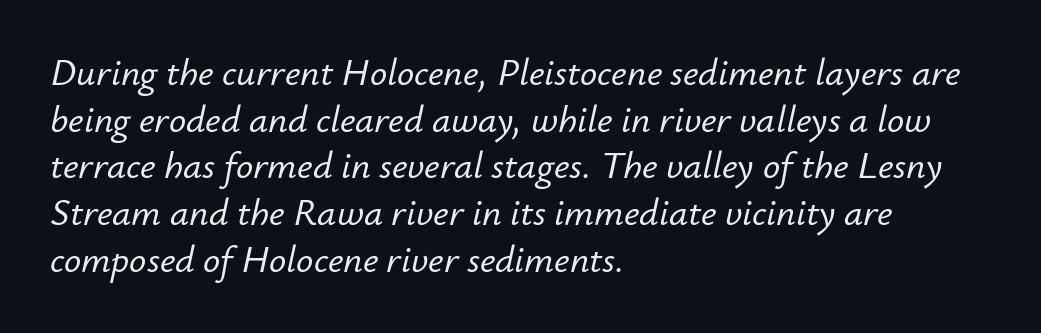
The image shows 38 px text type, italic (leaning right); set left-aligned, line spacing 1.23x, normal letter spacing, not underlined; low stroke contrast and a small x-height.
